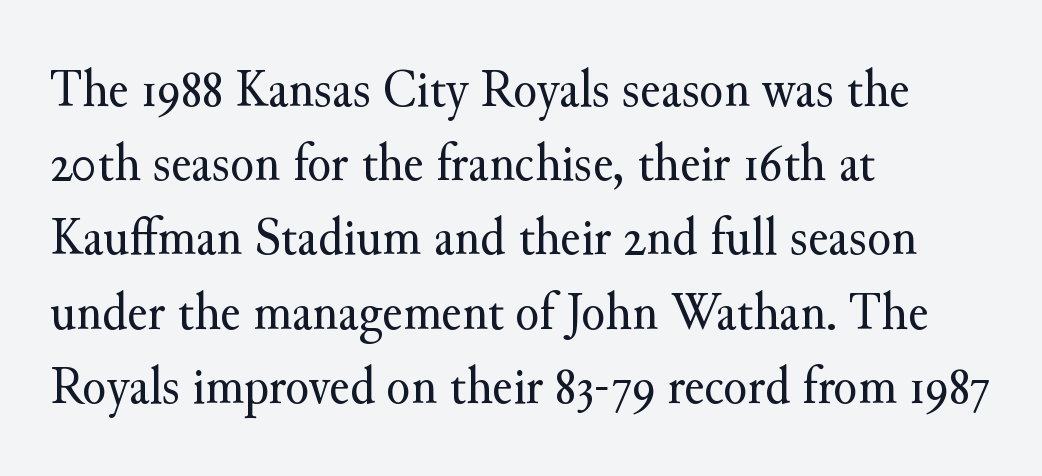
Ordinary non-slanted type is in use. Think standard paragraph weight, or any step lighter than that. The block of text has a typical density, with ordinary space between rows. Short note: letters normally spaced. Yep, those are serifs on the letters.
